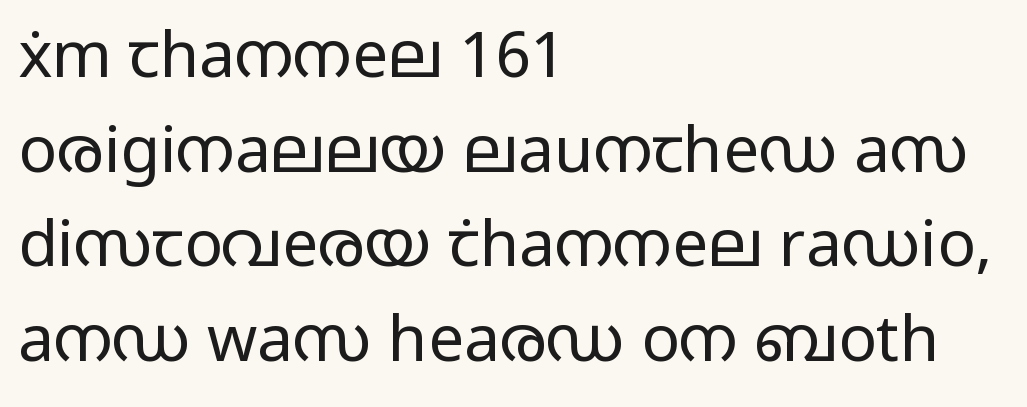
Q: Is the text bold? A: No.
Q: Is the text italic (slanted)? A: No, it is upright.
Q: Is the typeface a serif or a sans-serif typeface? A: Sans-serif.
Q: Is the text underlined? A: No.
Q: How is the paragraph aligned? A: Left-aligned.
Q: Is the spacing between letters normal or unusually wide? A: Normal.
Q: Is the spacing between lines tight, normal or loose? A: Normal.
Q: Width (condensed, normal, or wide)? A: Wide.
Q: Stroke contrast? A: Low.
Q: x-height? A: Medium.
Q: Monospaced? A: No.
